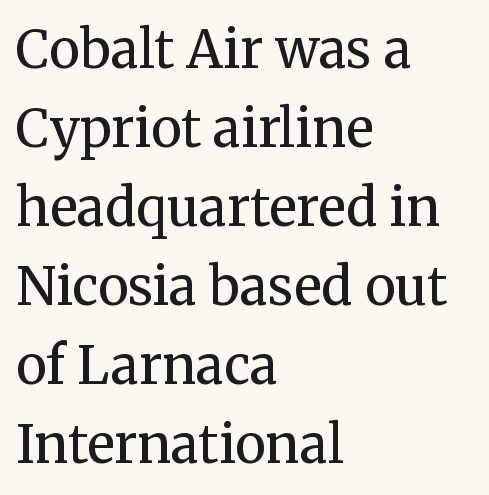
The image shows 52 px regular-weight serif type, upright; set left-aligned, normal line spacing (1.52x), normal letter spacing, not underlined; medium stroke contrast and a medium x-height.
